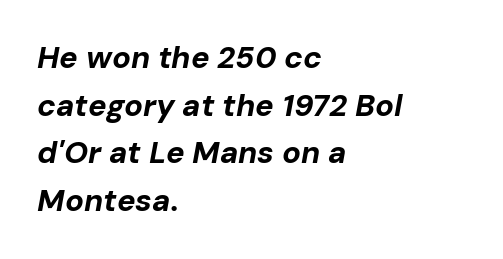
{"italic": "yes", "lean": "right", "slant_degrees": 10, "bold": "yes", "weight": "bold", "width": "normal", "stroke_contrast": "low", "x_height": "medium", "monospaced": "no", "underline": "no", "align": "left", "line_spacing": "normal", "line_spacing_ratio": 1.54, "letter_spacing": "normal", "letter_spacing_em": 0.0, "glyph_px": 31}
